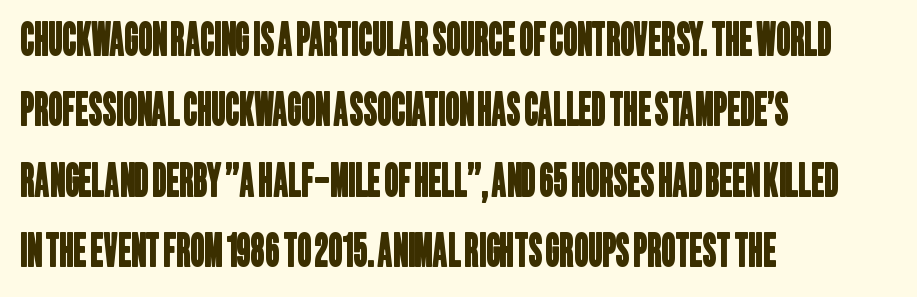
This block has exactly the height ordinary leading produces. Think of a printed novel: that variable character pitch is what you see here. The typesetter chose a ragged-right arrangement here. The space directly below the letters is spotless. Default kerning and tracking; the words read as compact shapes.
